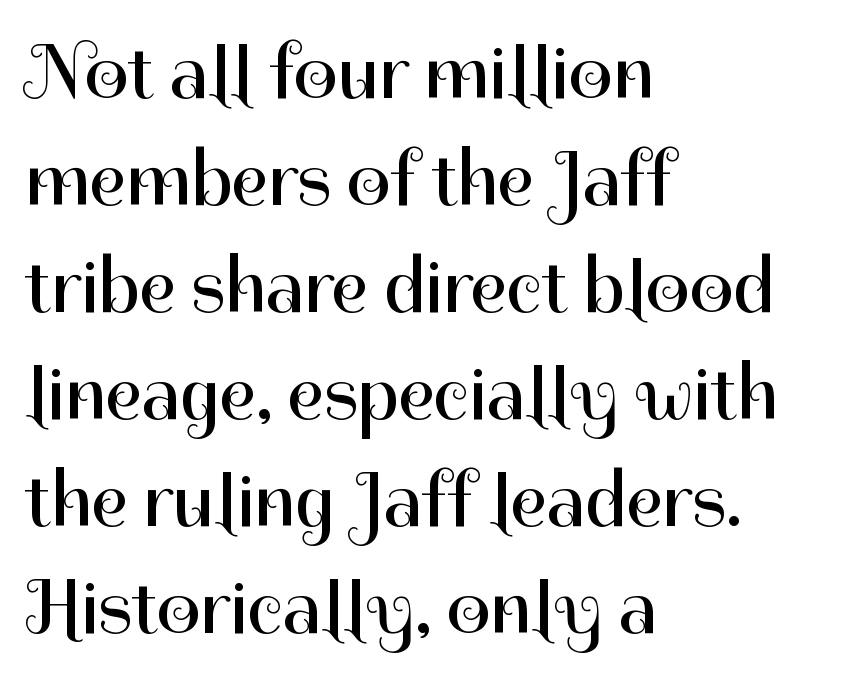
The image shows 77 px regular-weight sans-serif type, upright; set left-aligned, normal line spacing (1.39x), normal letter spacing, not underlined; high stroke contrast and a medium x-height.
